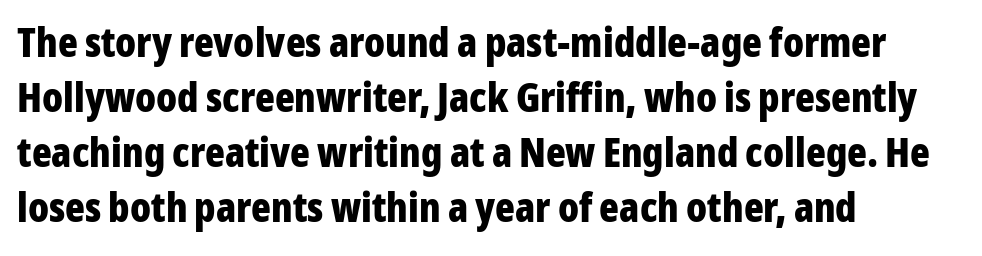
{"serif": "no", "italic": "no", "bold": "yes", "weight": "bold", "width": "condensed", "stroke_contrast": "low", "x_height": "medium", "monospaced": "no", "underline": "no", "align": "left", "line_spacing": "normal", "line_spacing_ratio": 1.34, "letter_spacing": "normal", "letter_spacing_em": 0.0, "glyph_px": 41}
